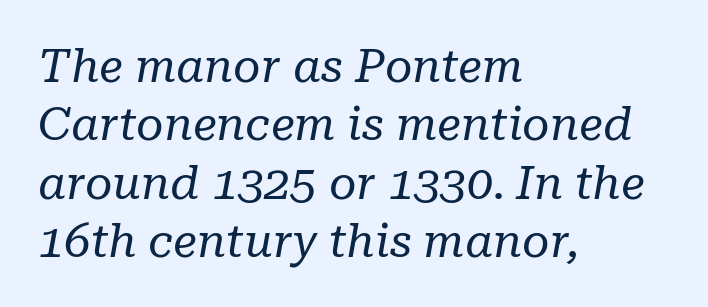
Stems here are at most as thick as an everyday book face. A typesetter would call this proportional, since set widths differ per character. Teacher's note: observe the even left margin — that is flush-left alignment. This is serif lettering, the kind often seen in printed books. Letter spacing: default.
